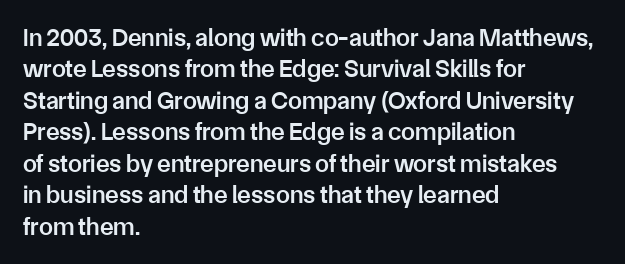
{"italic": "no", "bold": "semi", "underline": "no", "align": "left", "line_spacing": "normal", "line_spacing_ratio": 1.26, "letter_spacing": "normal", "letter_spacing_em": 0.0, "glyph_px": 25}
